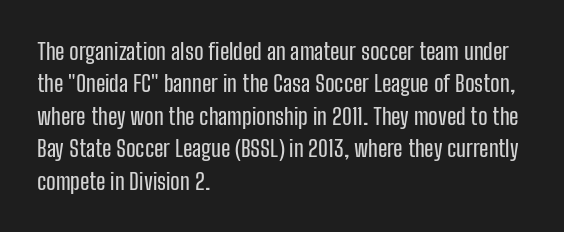
{"italic": "no", "underline": "no", "align": "left", "line_spacing": "normal", "line_spacing_ratio": 1.41, "letter_spacing": "normal", "letter_spacing_em": 0.0, "glyph_px": 23}
